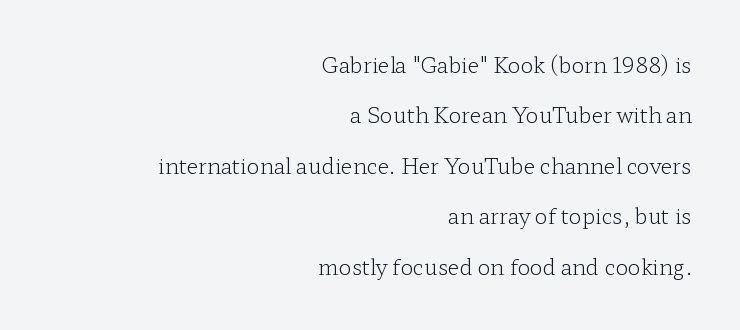
The image shows 21 px text type, upright; set right-aligned, loose line spacing (2.4x), normal letter spacing, not underlined.
